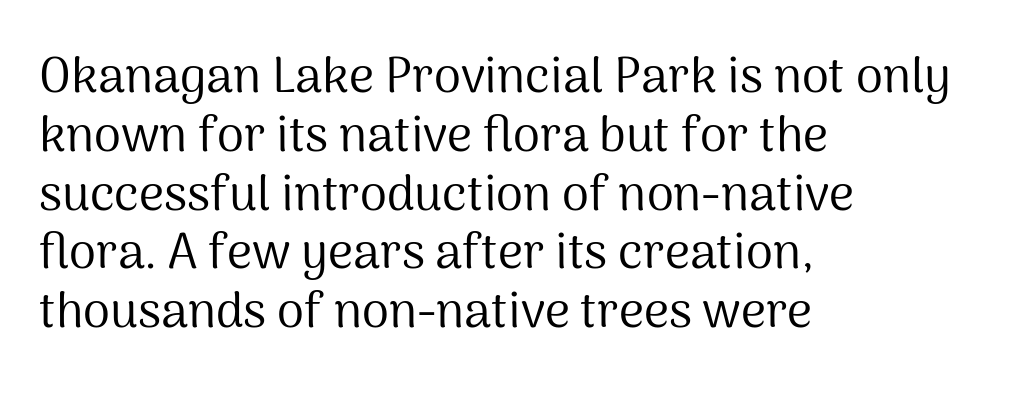
{"serif": "no", "italic": "no", "bold": "no", "weight": "regular", "width": "normal", "stroke_contrast": "medium", "x_height": "medium", "monospaced": "no", "underline": "no", "align": "left", "line_spacing_ratio": 1.2, "letter_spacing": "normal", "letter_spacing_em": 0.0, "glyph_px": 49}
